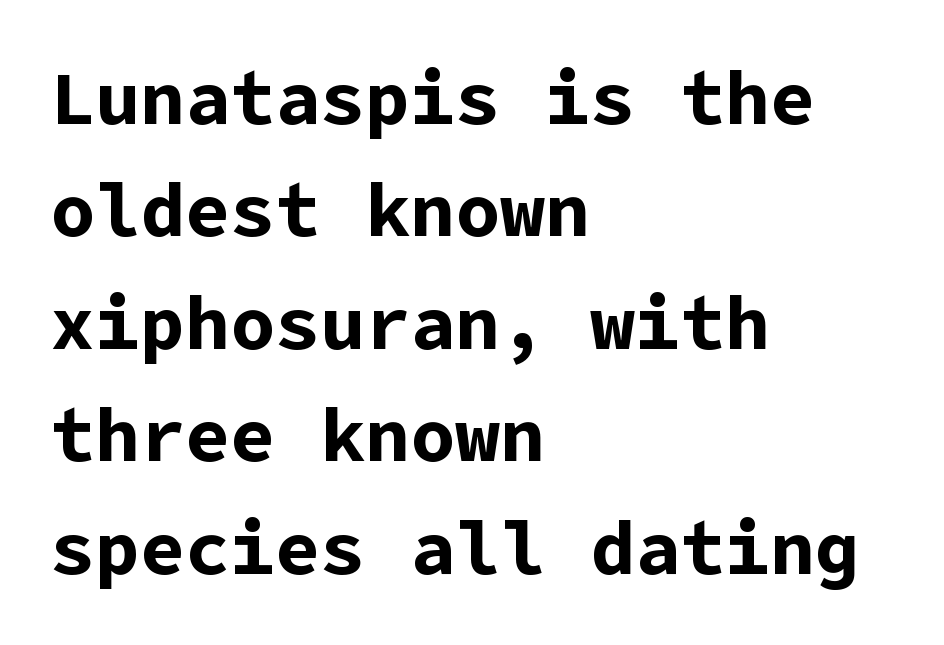
The line-height multiplier appears to be the usual default. The rendering shows plain stroke endings on the letterforms — a sans-serif design. Horizontally, the lines are justified to the leading edge only. How heavy is the stroke? Heavy — this is a bold. Check the space under the baseline: it is left empty. The rendering keeps characters at their native spacing.
